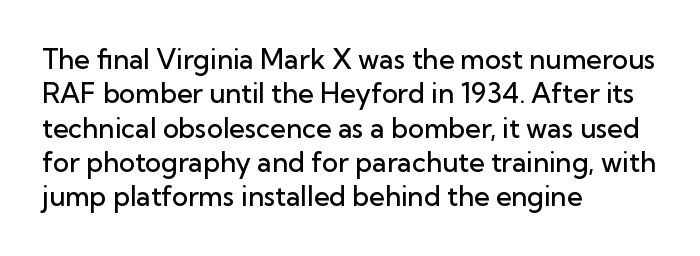
{"italic": "no", "bold": "semi", "underline": "no", "align": "left", "line_spacing": "normal", "line_spacing_ratio": 1.27, "letter_spacing": "normal", "letter_spacing_em": 0.0, "glyph_px": 27}
